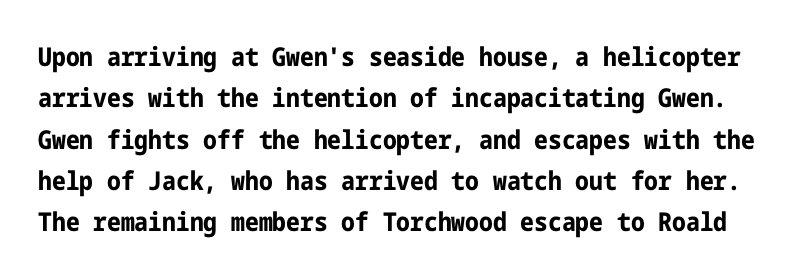
You can tell it's not italic because the verticals are truly vertical. These lines keep a tight, regular rhythm from letter to letter. Each row of text sits above clean, open space. Vertical spacing — default. Heavy-handed strokes throughout: this text is bold.
